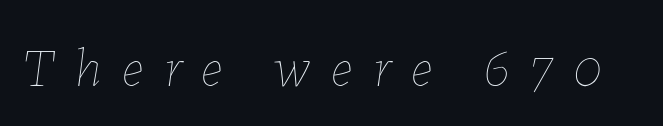
Do the characters align in a grid? No, the font is proportional. On a weight scale, this lands at 450 or below. This rendering features lettering with no underline. Someone cranked the tracking dial way up on this one. The passage shown leans; its letterforms are oblique.
